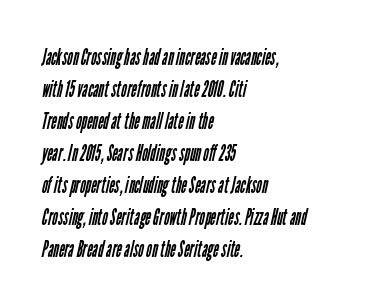
The weight would be labelled regular, book, light, or lighter still. Default kerning and tracking; the words read as compact shapes. The vertical gap from one line to the next is medium. The string is rendered with underlining switched off. Casual observation: everything's shoved over to the left.
